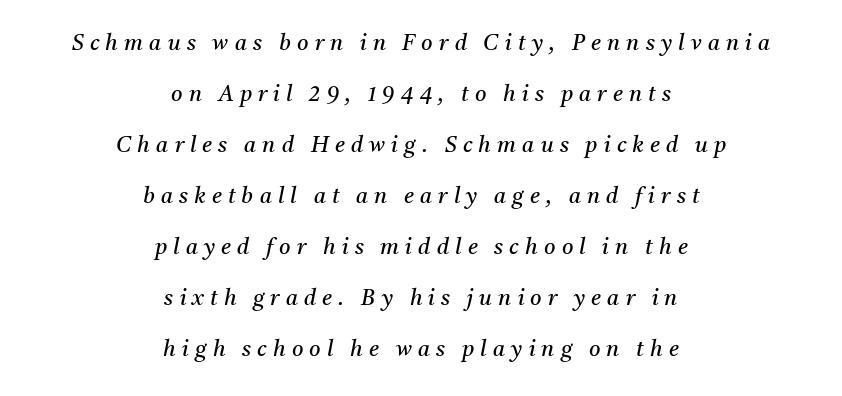
Q: Is the text bold? A: No.
Q: Is the text italic (slanted)? A: Yes, it leans right by about 11 degrees.
Q: Is the text underlined? A: No.
Q: How is the paragraph aligned? A: Centered.
Q: Is the spacing between letters normal or unusually wide? A: Unusually wide.
Q: Is the spacing between lines tight, normal or loose? A: Loose.
